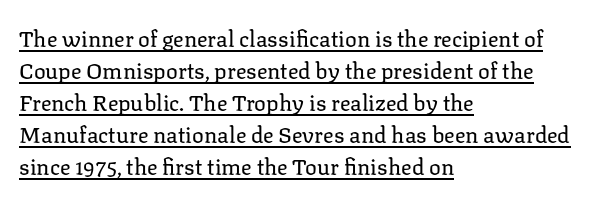
Regarding leading, the lines here are spaced in the standard way. Inter-character spacing is left at the font's built-in metrics. The rendered words wear a rule along their underside. Weight: not bold — regular or lighter.
